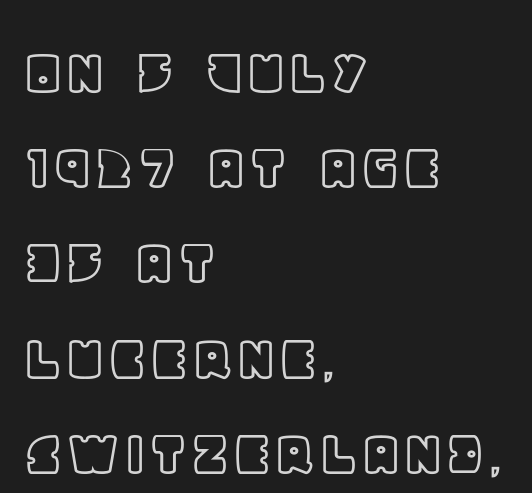
The image shows 68 px text type, upright; set left-aligned, normal line spacing (1.4x), normal letter spacing, not underlined; a large x-height.
